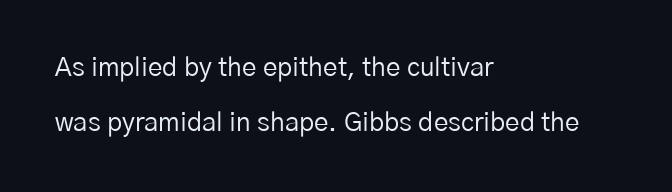
{"italic": "no", "bold": "no", "underline": "no", "align": "left", "line_spacing": "loose", "line_spacing_ratio": 2.1, "letter_spacing": "normal", "letter_spacing_em": 0.0, "glyph_px": 26}
